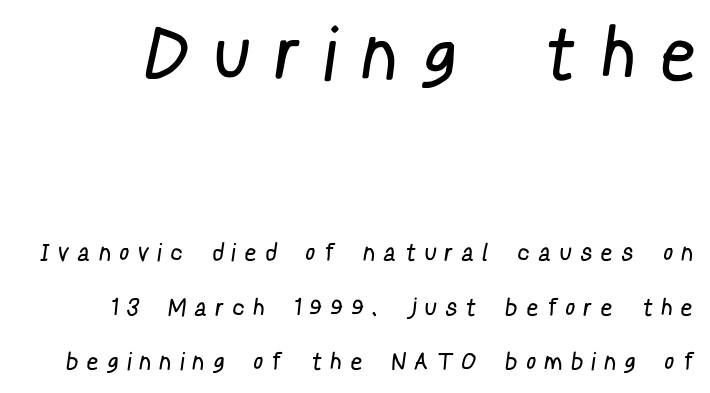
{"serif": "no", "bold": "no", "weight": "regular", "width": "condensed", "stroke_contrast": "low", "x_height": "medium", "monospaced": "no", "underline": "no", "line_spacing": "loose", "line_spacing_ratio": 2.27, "letter_spacing": "wide", "letter_spacing_em": 0.47, "larger_block": "first", "size_ratio": 3.0, "glyph_px": 72}
